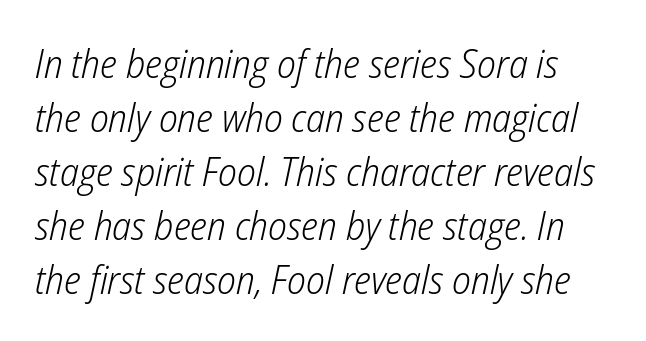
Honestly, there is no underline to notice here at all. Does the leading feel generous? No, just average. Is this a fixed-width face? No — the glyphs have proportional, varying widths. On a weight scale, this lands at 450 or below. These lines keep a tight, regular rhythm from letter to letter. Posture: slanted.
